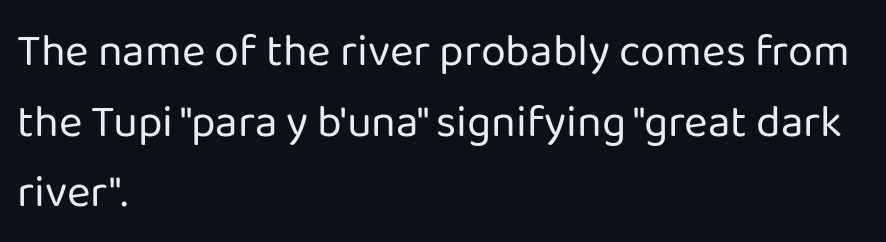
The image shows 45 px regular-weight sans-serif type, upright; set left-aligned, normal line spacing (1.57x), normal letter spacing, not underlined; low stroke contrast and a medium x-height.
